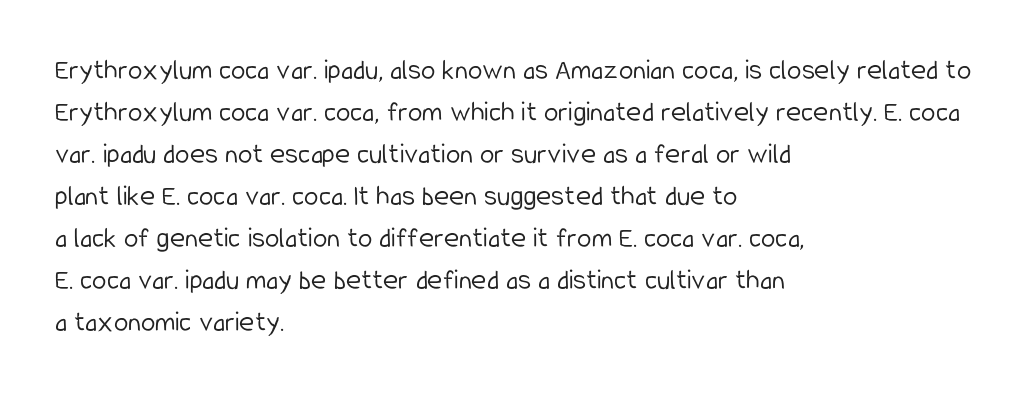
The image shows 29 px light, condensed sans-serif type, upright; set left-aligned, normal line spacing (1.45x), normal letter spacing, not underlined; low stroke contrast and a medium x-height.
